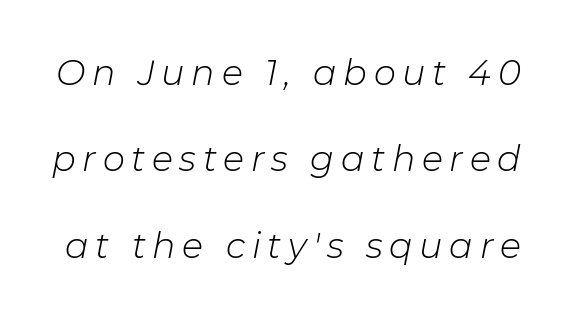
{"italic": "yes", "lean": "right", "slant_degrees": 11, "bold": "no", "weight": "light", "width": "normal", "stroke_contrast": "low", "x_height": "medium", "monospaced": "no", "underline": "no", "line_spacing": "loose", "line_spacing_ratio": 2.47, "glyph_px": 35}
